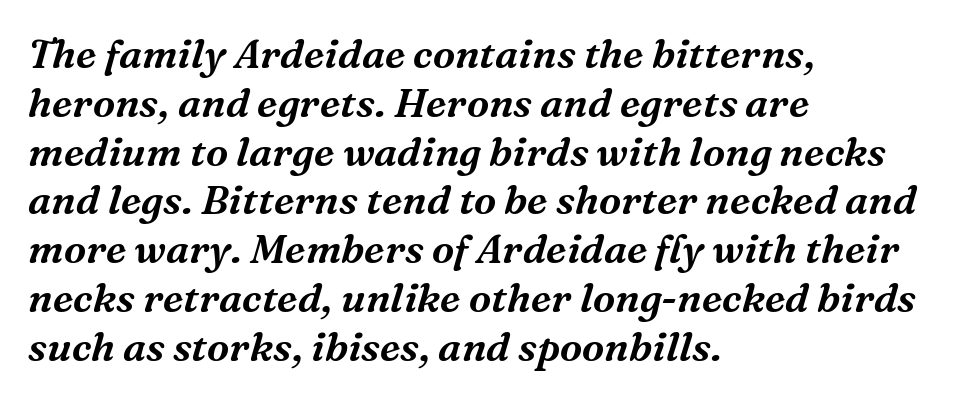
The image shows 40 px serif type, italic (leaning right); set left-aligned, line spacing 1.22x, normal letter spacing, not underlined; medium stroke contrast and a medium x-height.
